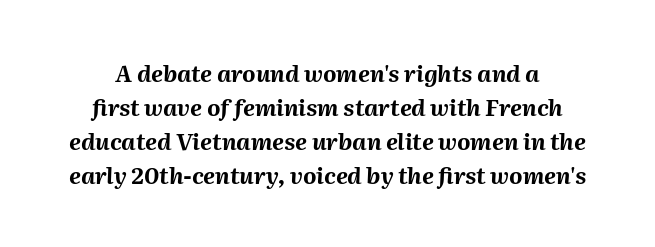
Q: Is the text bold? A: Yes.
Q: Is the text italic (slanted)? A: Yes, it leans right by about 2 degrees.
Q: Is the text underlined? A: No.
Q: Is the spacing between letters normal or unusually wide? A: Normal.
Q: Is the spacing between lines tight, normal or loose? A: Normal.
